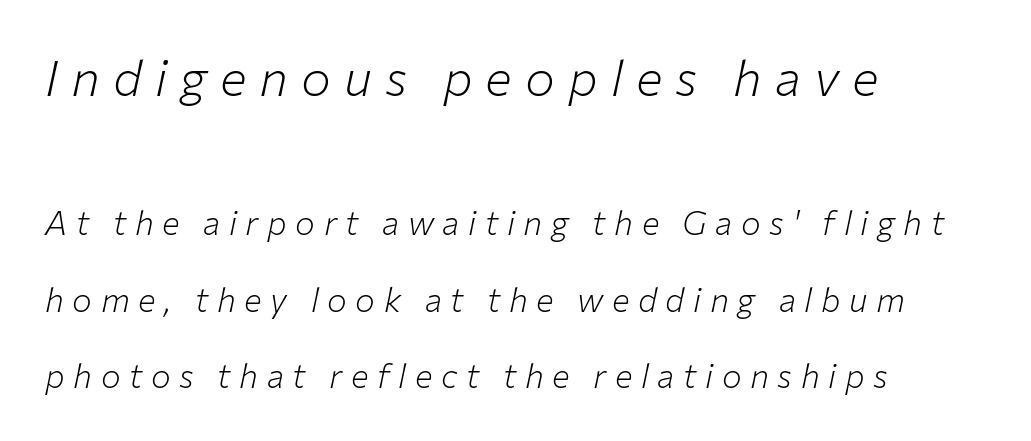
The setting favours the left margin, as ordinary paragraphs usually do. The strip under each line holds only bare page. The passage shown leans; its letterforms are oblique. Is the letter spacing exaggerated? Yes — the characters are pushed far apart. Think of a printed novel: that variable character pitch is what you see here. The initial chunk of copy outweighs the following chunk in type size.
